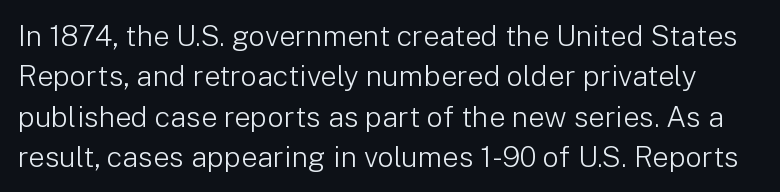
The image shows 29 px light sans-serif type, upright; set normal line spacing (1.39x), normal letter spacing, not underlined; low stroke contrast and a medium x-height.
